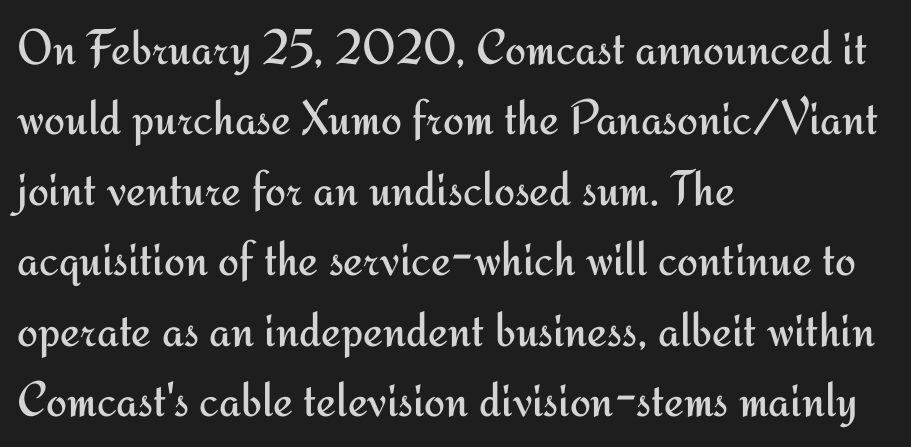
Q: Is the text bold? A: No.
Q: Is the text italic (slanted)? A: No, it is upright.
Q: Is the typeface a serif or a sans-serif typeface? A: Sans-serif.
Q: Is the text underlined? A: No.
Q: How is the paragraph aligned? A: Left-aligned.
Q: Is the spacing between letters normal or unusually wide? A: Normal.
Q: Is the spacing between lines tight, normal or loose? A: Normal.
Q: Width (condensed, normal, or wide)? A: Normal.
Q: Stroke contrast? A: Medium.
Q: x-height? A: Small.
Q: Monospaced? A: No.
